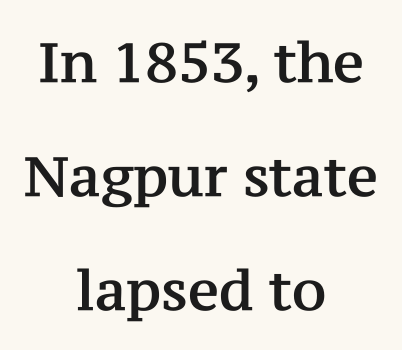
There is no visible air inserted between adjacent glyphs. Students, observe: this is what heavily led, spacious text looks like. The typeface chosen for these lines features serifs. Descenders hang freely into open space.
